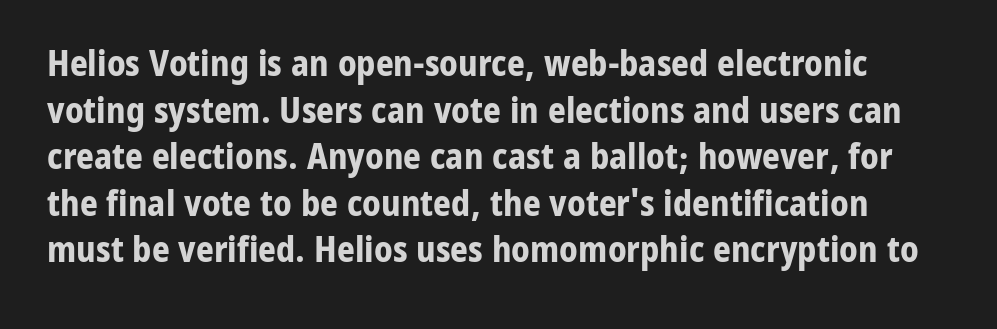
The image shows 35 px bold sans-serif type, upright; set normal line spacing (1.33x), normal letter spacing, not underlined; low stroke contrast and a medium x-height.
